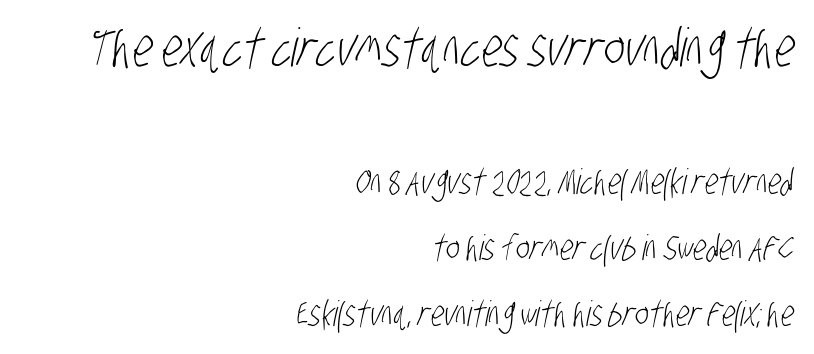
Beneath every word, the page is bare. Ink coverage per letter is moderate at most. Tracking here is standard; glyphs follow each other at the usual distance. Think of a printed novel: that variable character pitch is what you see here.
